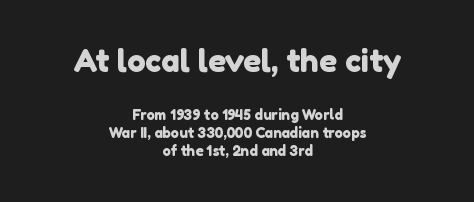
{"serif": "no", "width": "normal", "x_height": "medium", "monospaced": "no", "underline": "no", "align": "center", "line_spacing": "normal", "line_spacing_ratio": 1.3, "letter_spacing": "normal", "letter_spacing_em": 0.0, "larger_block": "first", "size_ratio": 2.21, "glyph_px": 31}
